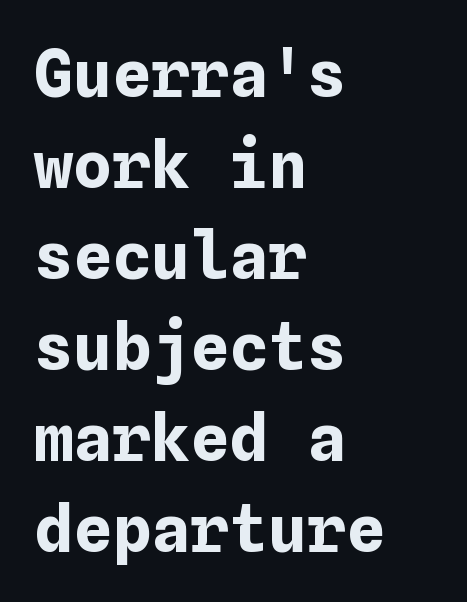
The rendering keeps characters at their native spacing. As a designer I'd log this as weight 700, bold. This is roman type, the default non-slanted kind. Quick note: underline off. Caption: multi-line text, flush left, ragged right.
